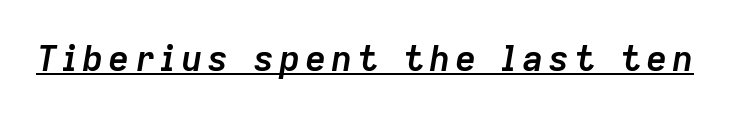
{"italic": "yes", "lean": "right", "slant_degrees": 9, "bold": "yes", "weight": "semibold", "width": "normal", "stroke_contrast": "low", "x_height": "medium", "monospaced": "no", "underline": "yes", "glyph_px": 36}
